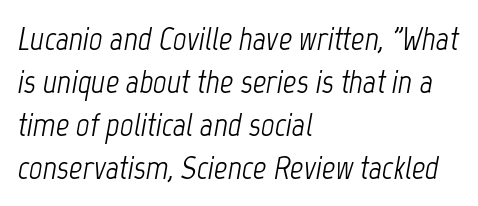
The image shows 33 px light, condensed type, italic (leaning right); set left-aligned, normal line spacing (1.3x), normal letter spacing, not underlined; low stroke contrast and a medium x-height.
